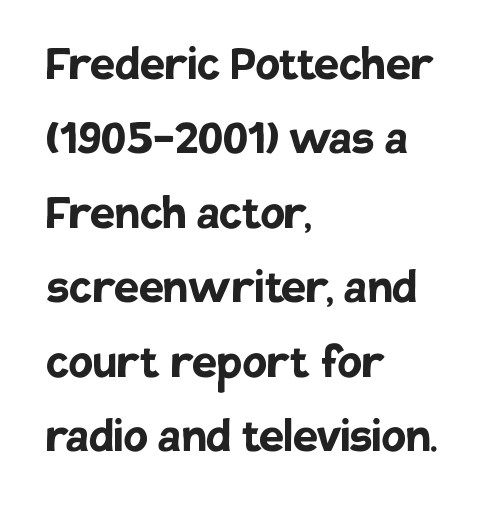
The image shows 56 px semibold sans-serif type, upright; set left-aligned, normal line spacing (1.33x), normal letter spacing, not underlined; low stroke contrast and a large x-height.
